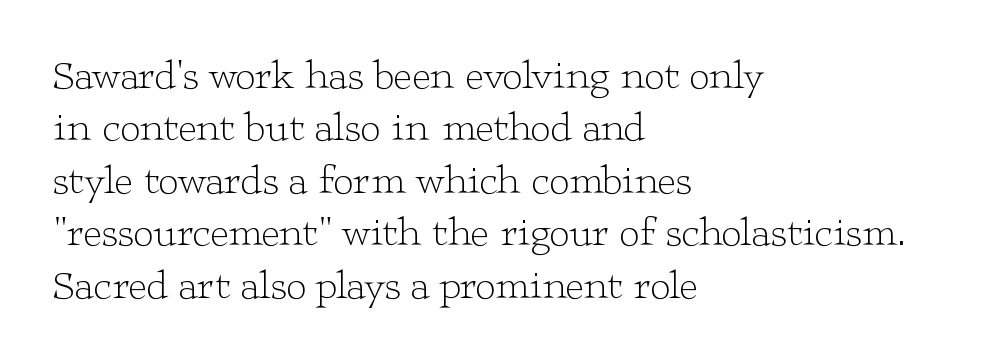
The image shows 40 px light, wide serif type, upright; set left-aligned, normal line spacing (1.31x), normal letter spacing, not underlined; low stroke contrast and a medium x-height.
